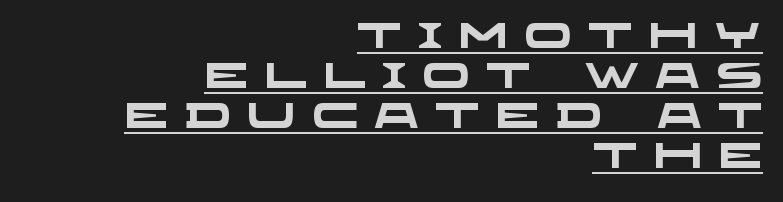
Q: Is the text bold? A: Yes.
Q: Is the typeface a serif or a sans-serif typeface? A: Sans-serif.
Q: Is the text underlined? A: Yes.
Q: How is the paragraph aligned? A: Right-aligned.
Q: Is the spacing between letters normal or unusually wide? A: Unusually wide.
Q: Is the spacing between lines tight, normal or loose? A: Tight.
Q: Width (condensed, normal, or wide)? A: Wide.
Q: Stroke contrast? A: Low.
Q: x-height? A: Large.
Q: Monospaced? A: No.
